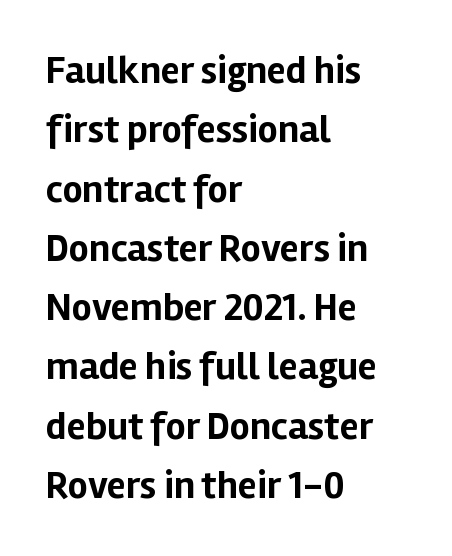
Q: Is the text bold? A: Yes.
Q: Is the text italic (slanted)? A: No, it is upright.
Q: Is the typeface a serif or a sans-serif typeface? A: Sans-serif.
Q: Is the text underlined? A: No.
Q: How is the paragraph aligned? A: Left-aligned.
Q: Is the spacing between letters normal or unusually wide? A: Normal.
Q: Is the spacing between lines tight, normal or loose? A: Normal.
Q: Width (condensed, normal, or wide)? A: Normal.
Q: Stroke contrast? A: Low.
Q: x-height? A: Medium.
Q: Monospaced? A: No.
